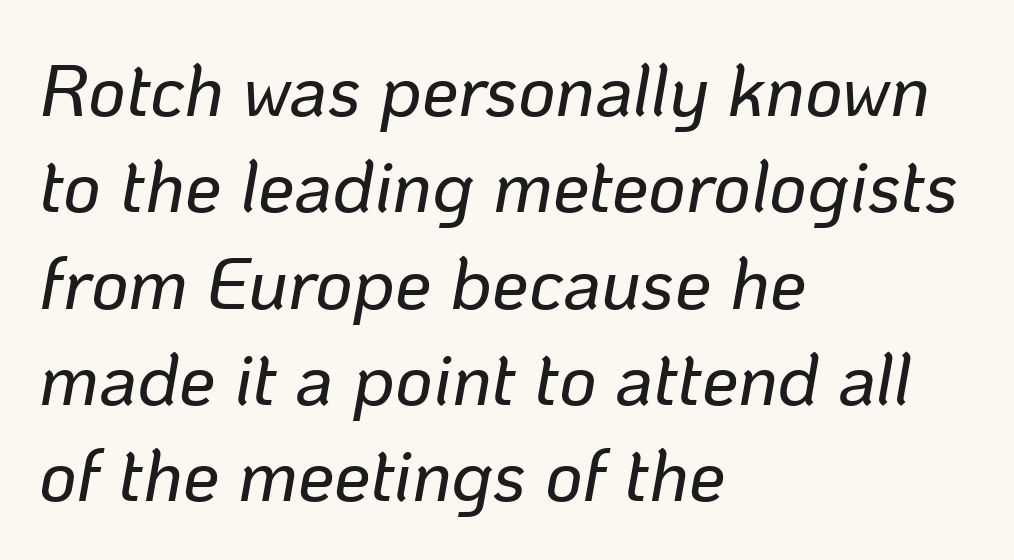
The image shows 73 px text type, italic (leaning right); set left-aligned, normal line spacing (1.32x), normal letter spacing, not underlined; low stroke contrast and a medium x-height.
